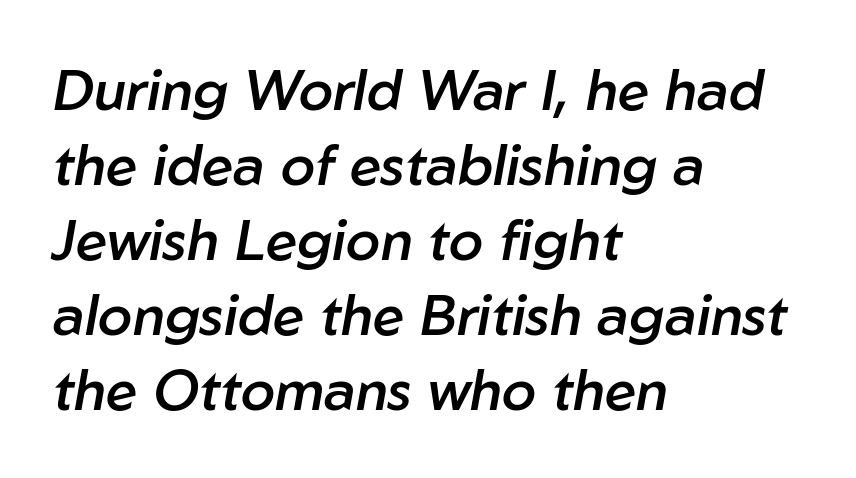
{"italic": "yes", "lean": "right", "slant_degrees": 10, "bold": "semi", "weight": "semibold", "width": "normal", "stroke_contrast": "low", "x_height": "medium", "monospaced": "no", "underline": "no", "align": "left", "line_spacing": "normal", "line_spacing_ratio": 1.34, "letter_spacing": "normal", "letter_spacing_em": 0.0, "glyph_px": 56}
